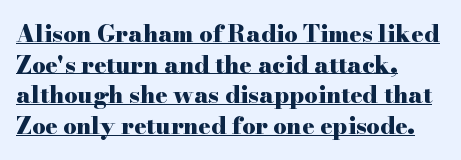
{"italic": "no", "bold": "yes", "underline": "yes", "align": "left", "line_spacing": "normal", "line_spacing_ratio": 1.33, "letter_spacing": "normal", "letter_spacing_em": 0.0, "glyph_px": 23}
